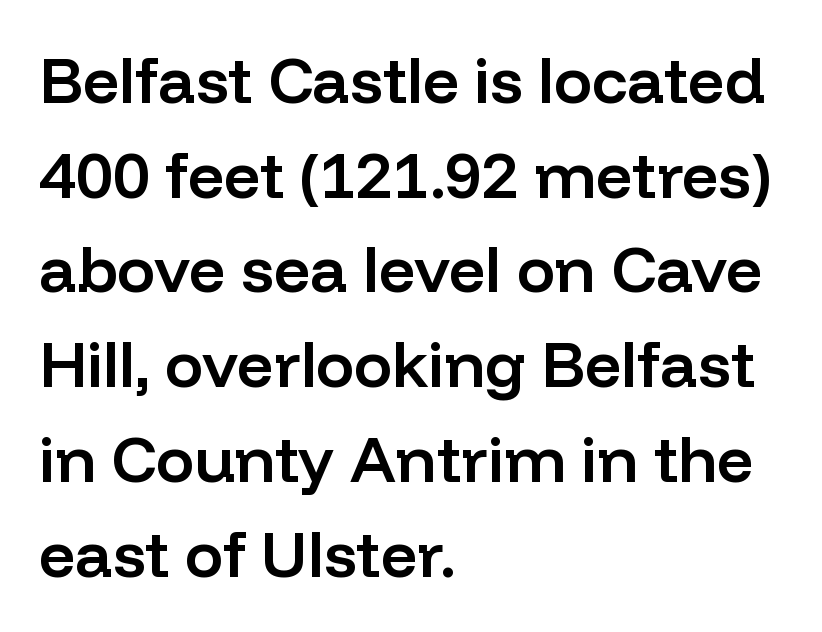
Each row of text sits above clean, open space. The glyphs have the mass of a demibold cut, below bold. Words appear dense and cohesive because spacing is normal. The face used here is proportionally spaced, like ordinary book or web type. Each line starts at the same left margin while the right side varies. Every stem runs plumb, perpendicular to the baseline.
